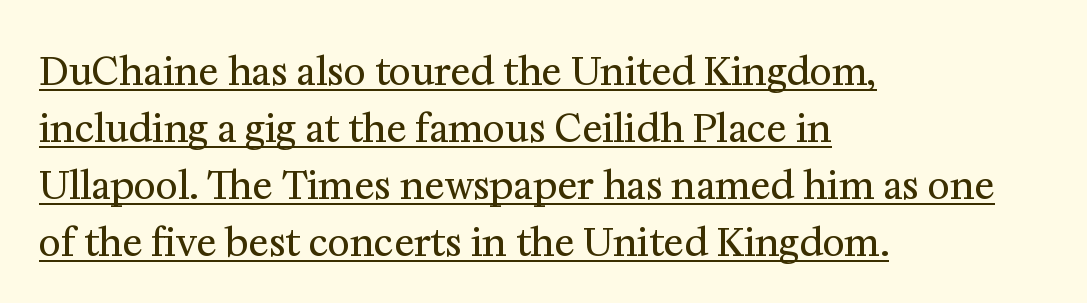
{"serif": "yes", "italic": "no", "bold": "no", "weight": "regular", "width": "normal", "stroke_contrast": "medium", "x_height": "medium", "monospaced": "no", "underline": "yes", "align": "left", "line_spacing": "normal", "line_spacing_ratio": 1.5, "letter_spacing": "normal", "letter_spacing_em": 0.0, "glyph_px": 38}
